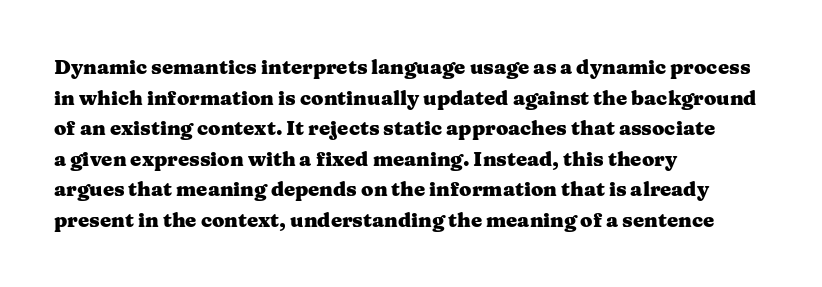
Q: Is the text bold? A: Yes.
Q: Is the text italic (slanted)? A: No, it is upright.
Q: Is the text underlined? A: No.
Q: How is the paragraph aligned? A: Left-aligned.
Q: Is the spacing between letters normal or unusually wide? A: Normal.
Q: Is the spacing between lines tight, normal or loose? A: Normal.
